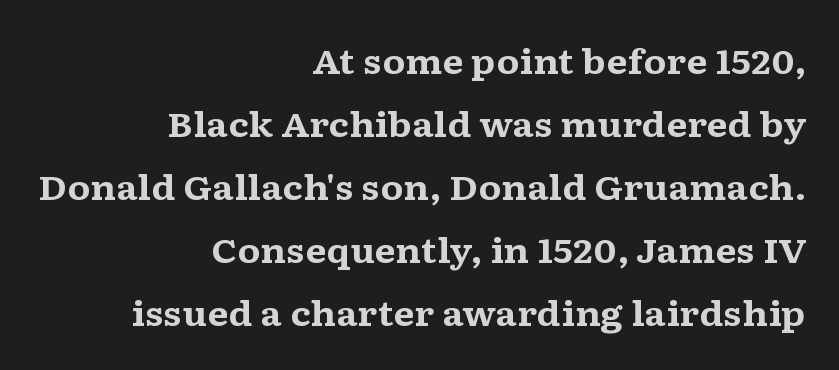
Q: Is the text bold? A: Yes.
Q: Is the text italic (slanted)? A: No, it is upright.
Q: Is the typeface a serif or a sans-serif typeface? A: Serif.
Q: Is the text underlined? A: No.
Q: How is the paragraph aligned? A: Right-aligned.
Q: Is the spacing between letters normal or unusually wide? A: Normal.
Q: Width (condensed, normal, or wide)? A: Wide.
Q: Stroke contrast? A: Medium.
Q: x-height? A: Medium.
Q: Monospaced? A: No.
